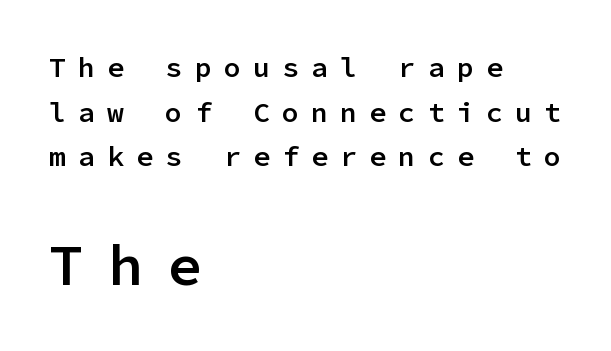
The image shows 57 px semibold sans-serif type, upright, monospaced; set left-aligned, normal line spacing (1.59x), unusually wide letter spacing (+0.44 em), not underlined; the second (bottom) block is 2.04x larger; low stroke contrast and a medium x-height.
